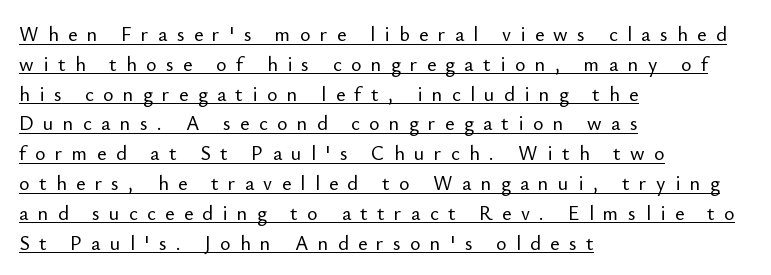
The rendering anchors every line to the left-hand side. If you measured baseline to baseline, you'd find a middling distance. Does the lettering tilt? It doesn't — this is upright. Students, observe the line beneath the letters — that is underlining. Characters follow at a spacing far wider than the type designer built in.
